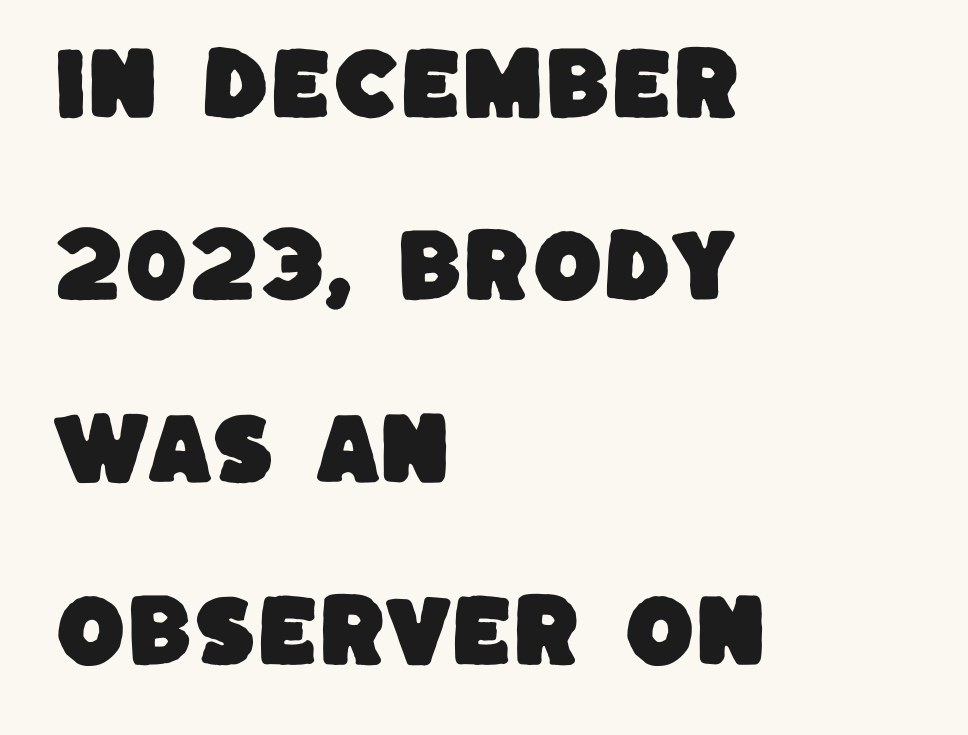
Descenders hang freely into open space. The letters carry no serifs — their stems end cleanly without finishing strokes. Looks like regular typesetting: each glyph gets only the width it needs. This rendering leaves character spacing at its baseline value.
